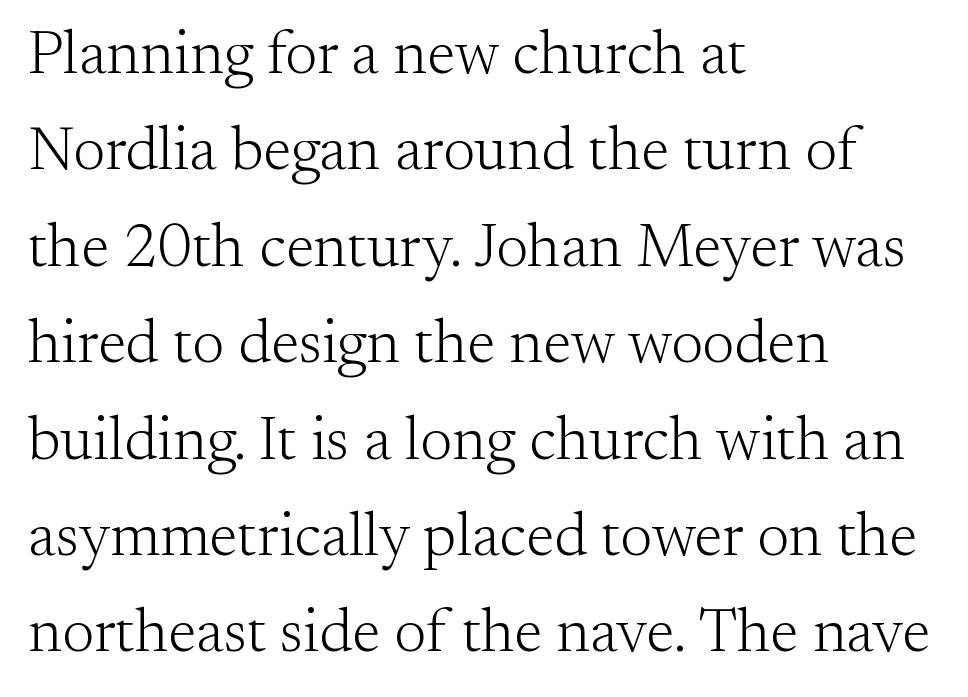
{"serif": "yes", "italic": "no", "bold": "no", "weight": "light", "width": "normal", "stroke_contrast": "medium", "x_height": "small", "monospaced": "no", "underline": "no", "align": "left", "line_spacing": "normal", "line_spacing_ratio": 1.58, "letter_spacing": "normal", "letter_spacing_em": 0.0, "glyph_px": 61}
